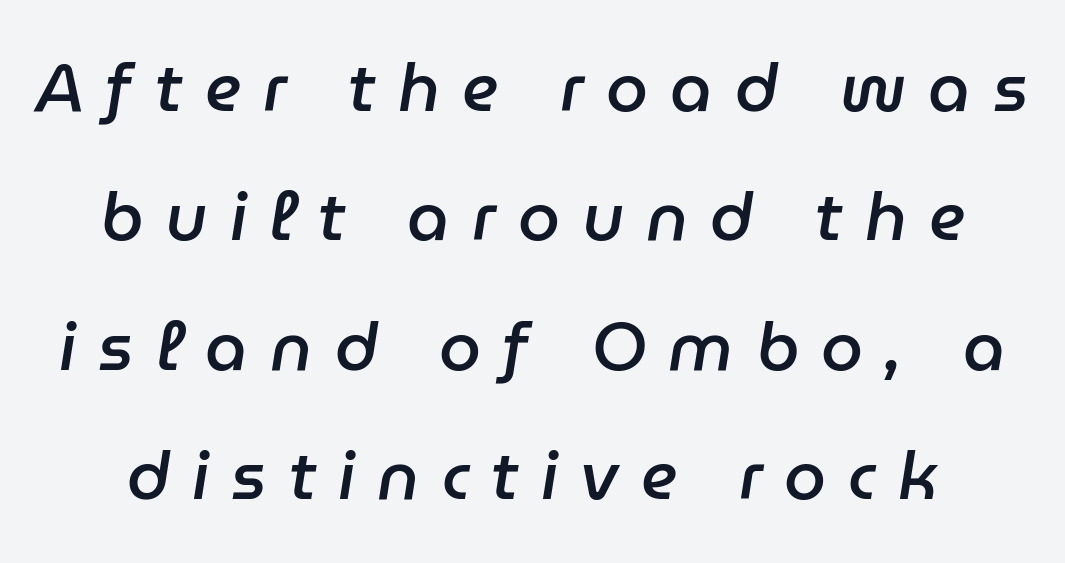
Q: Is the text bold? A: Semi-bold.
Q: Is the text italic (slanted)? A: Yes, it leans right by about 9 degrees.
Q: Is the text underlined? A: No.
Q: Is the spacing between letters normal or unusually wide? A: Unusually wide.
Q: Is the spacing between lines tight, normal or loose? A: Loose.
Q: Width (condensed, normal, or wide)? A: Normal.
Q: Stroke contrast? A: Low.
Q: x-height? A: Medium.
Q: Monospaced? A: No.
